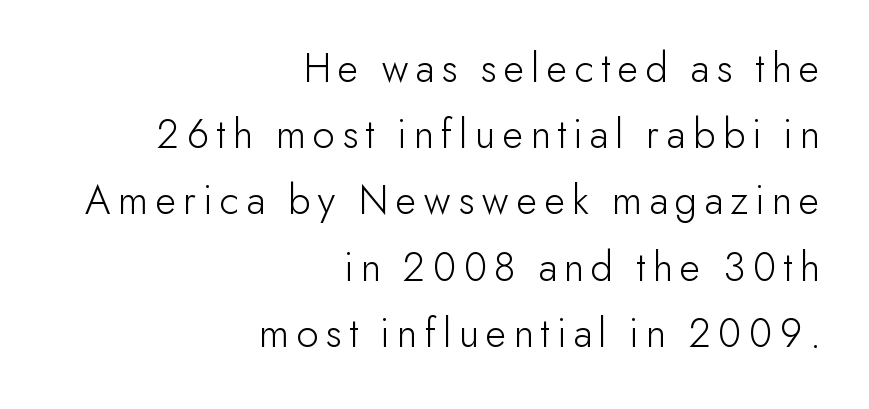
The image shows 43 px light sans-serif type, upright; set right-aligned, normal line spacing (1.54x), not underlined; low stroke contrast and a small x-height.
